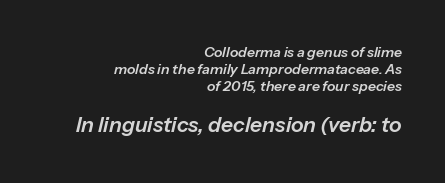
The baseline area is clear. Right-aligned paragraph, ragged on the left. Tracking value appears to be zero — textbook default spacing. Caption: upper text group reduced, lower text group enlarged.
